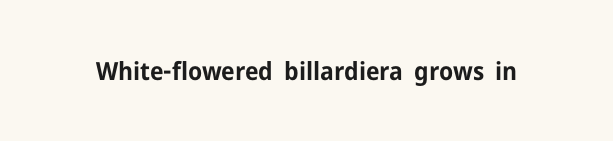
{"italic": "no", "bold": "yes", "underline": "no", "letter_spacing": "normal", "letter_spacing_em": 0.0, "glyph_px": 25}
